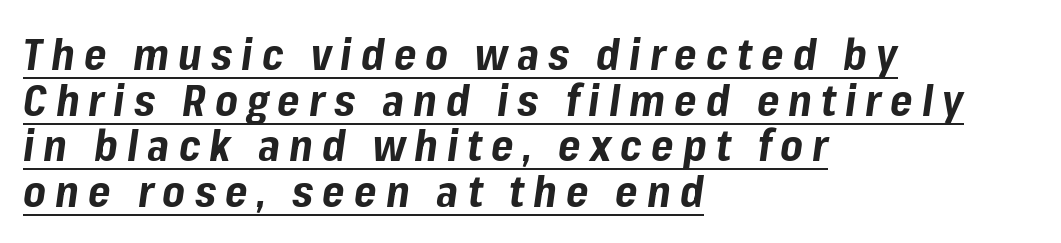
Q: Is the text bold? A: Yes.
Q: Is the text italic (slanted)? A: Yes, it leans right by about 8 degrees.
Q: Is the text underlined? A: Yes.
Q: How is the paragraph aligned? A: Left-aligned.
Q: Is the spacing between letters normal or unusually wide? A: Unusually wide.
Q: Is the spacing between lines tight, normal or loose? A: Tight.
Q: Width (condensed, normal, or wide)? A: Normal.
Q: Stroke contrast? A: Low.
Q: x-height? A: Medium.
Q: Monospaced? A: No.
